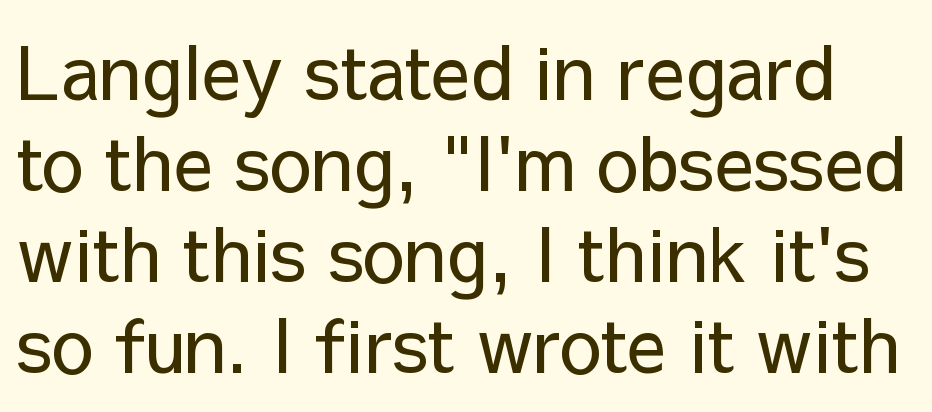
Q: Is the text bold? A: No.
Q: Is the text italic (slanted)? A: No, it is upright.
Q: Is the typeface a serif or a sans-serif typeface? A: Sans-serif.
Q: Is the text underlined? A: No.
Q: Is the spacing between letters normal or unusually wide? A: Normal.
Q: Width (condensed, normal, or wide)? A: Normal.
Q: Stroke contrast? A: Low.
Q: x-height? A: Medium.
Q: Monospaced? A: No.
